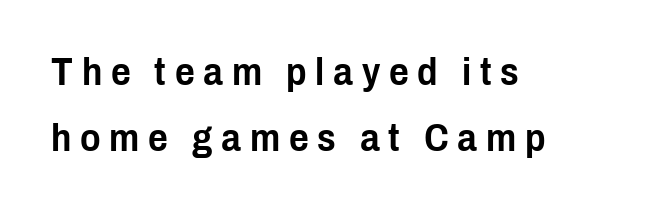
Proportional: the letters do not fall into vertical columns. A clean baseline with only descenders dipping below it. The setting favours the left margin, as ordinary paragraphs usually do. The passage shown is typeset with a sans-serif family. Every stem runs plumb, perpendicular to the baseline. Tracking value appears strongly positive — letters spread wide.
